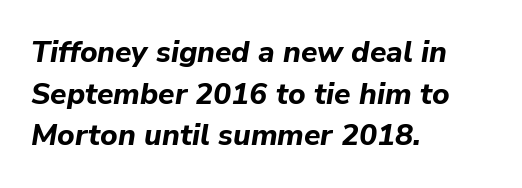
{"italic": "yes", "lean": "right", "slant_degrees": 9, "bold": "yes", "weight": "bold", "width": "normal", "stroke_contrast": "low", "x_height": "medium", "monospaced": "no", "underline": "no", "align": "left", "line_spacing": "normal", "line_spacing_ratio": 1.39, "letter_spacing": "normal", "letter_spacing_em": 0.0, "glyph_px": 30}
